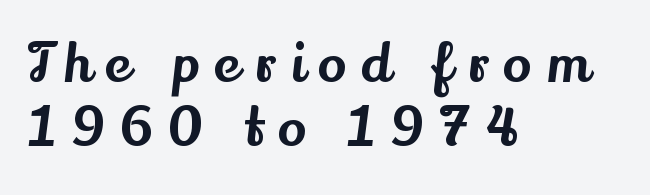
Q: Is the text italic (slanted)? A: Yes.
Q: Is the typeface a serif or a sans-serif typeface? A: Serif.
Q: Is the text underlined? A: No.
Q: How is the paragraph aligned? A: Left-aligned.
Q: Is the spacing between letters normal or unusually wide? A: Unusually wide.
Q: Width (condensed, normal, or wide)? A: Normal.
Q: Stroke contrast? A: Medium.
Q: x-height? A: Small.
Q: Monospaced? A: No.
